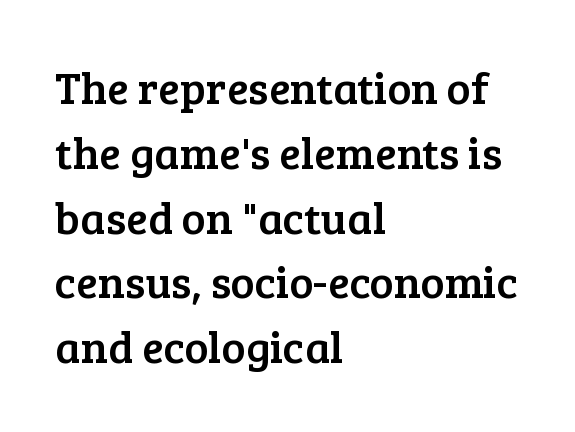
The image shows 45 px serif type, upright; set left-aligned, normal line spacing (1.44x), normal letter spacing, not underlined; low stroke contrast and a medium x-height.
